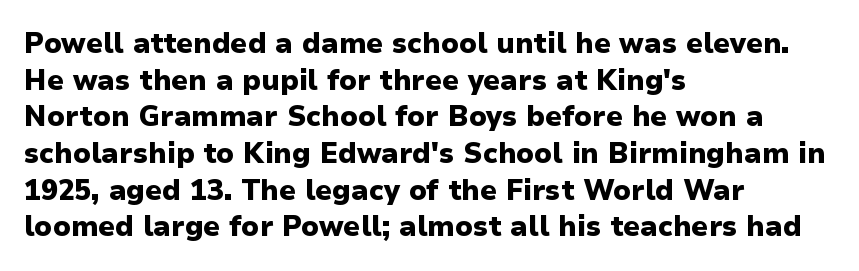
{"serif": "no", "italic": "no", "bold": "yes", "weight": "heavy", "width": "normal", "stroke_contrast": "low", "x_height": "medium", "monospaced": "no", "underline": "no", "align": "left", "line_spacing": "normal", "line_spacing_ratio": 1.31, "letter_spacing": "normal", "letter_spacing_em": 0.0, "glyph_px": 28}
